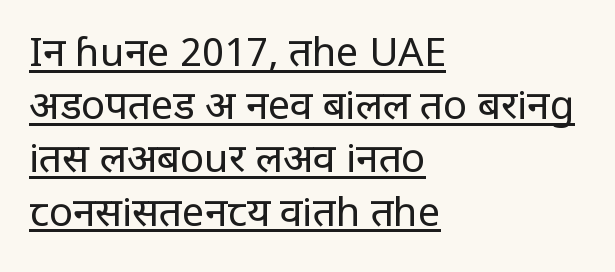
{"serif": "no", "italic": "no", "bold": "no", "weight": "regular", "width": "condensed", "stroke_contrast": "low", "x_height": "large", "monospaced": "no", "underline": "yes", "align": "left", "line_spacing": "normal", "line_spacing_ratio": 1.33, "letter_spacing": "normal", "letter_spacing_em": 0.0, "glyph_px": 40}
